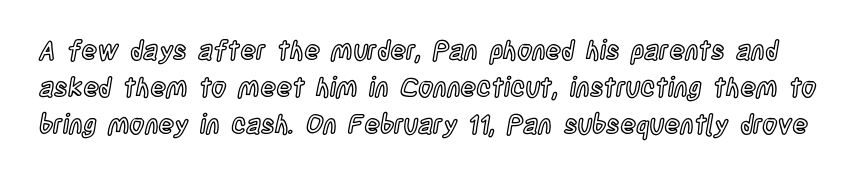
{"underline": "no", "line_spacing": "normal", "line_spacing_ratio": 1.43, "letter_spacing": "normal", "letter_spacing_em": 0.0, "glyph_px": 26}
